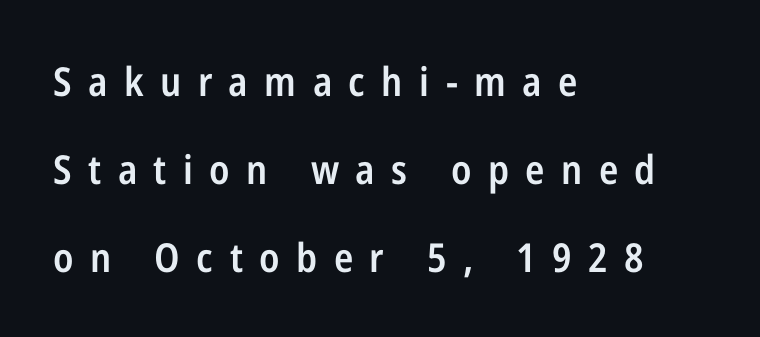
The image shows 40 px semibold, condensed sans-serif type, upright; set left-aligned, loose line spacing (2.2x), unusually wide letter spacing (+0.41 em), not underlined; low stroke contrast and a medium x-height.
